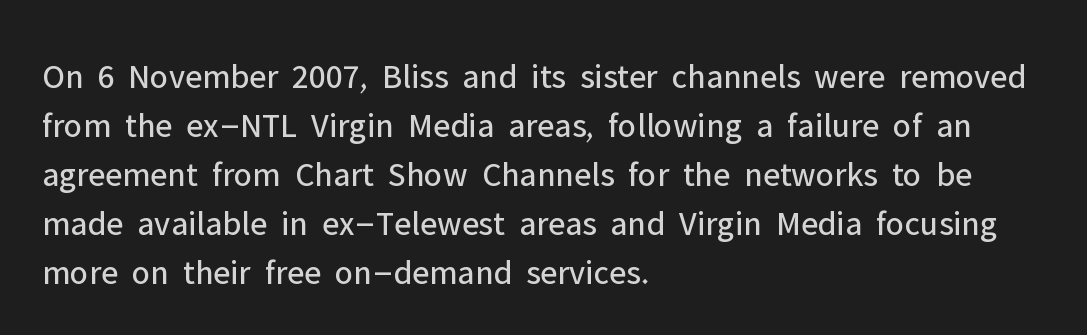
The image shows 35 px regular-weight sans-serif type, upright; set left-aligned, normal line spacing (1.4x), normal letter spacing, not underlined; low stroke contrast and a medium x-height.
